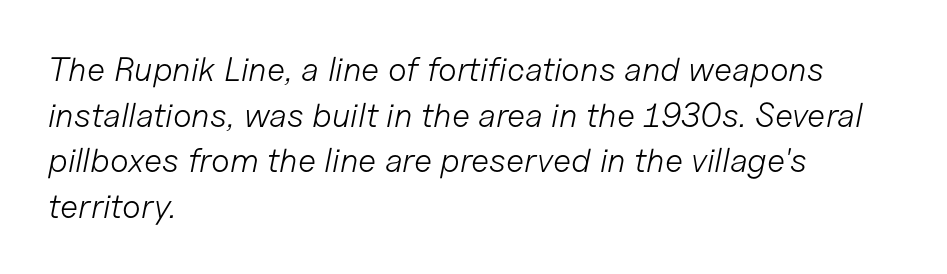
{"italic": "yes", "lean": "right", "slant_degrees": 11, "bold": "no", "weight": "light", "width": "normal", "stroke_contrast": "low", "x_height": "medium", "monospaced": "no", "underline": "no", "align": "left", "line_spacing": "normal", "line_spacing_ratio": 1.34, "letter_spacing": "normal", "letter_spacing_em": 0.0, "glyph_px": 34}
